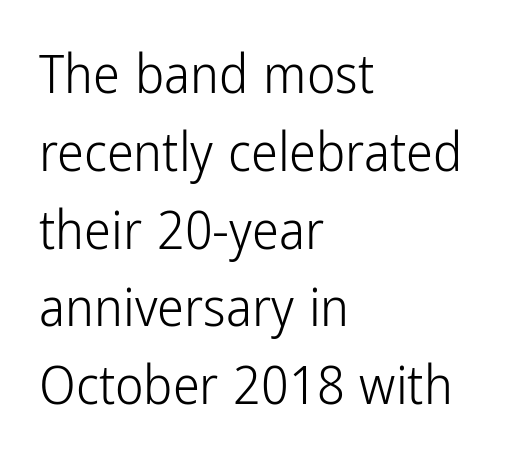
The image shows 54 px light, condensed sans-serif type, upright; set left-aligned, normal line spacing (1.44x), normal letter spacing, not underlined; low stroke contrast and a medium x-height.
